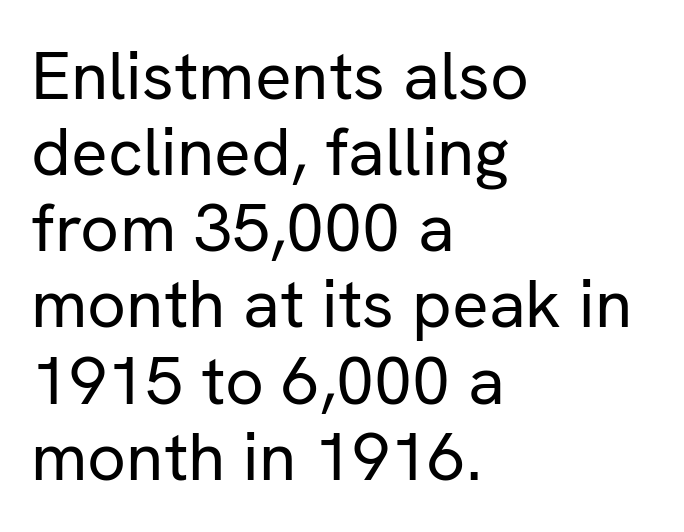
The image shows 68 px regular-weight sans-serif type, upright; set left-aligned, tight line spacing (1.12x), normal letter spacing, not underlined; low stroke contrast and a medium x-height.
